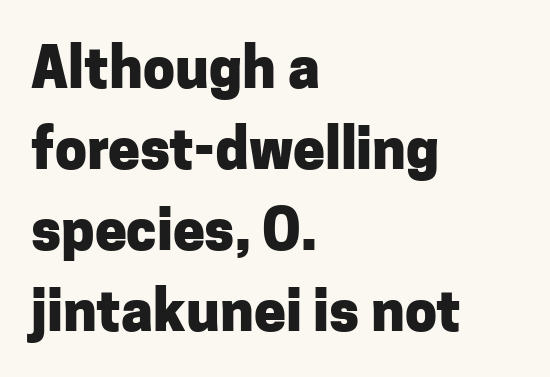
Q: Is the text bold? A: Yes.
Q: Is the text italic (slanted)? A: No, it is upright.
Q: Is the typeface a serif or a sans-serif typeface? A: Sans-serif.
Q: Is the text underlined? A: No.
Q: How is the paragraph aligned? A: Left-aligned.
Q: Is the spacing between letters normal or unusually wide? A: Normal.
Q: Is the spacing between lines tight, normal or loose? A: Normal.
Q: Width (condensed, normal, or wide)? A: Normal.
Q: Stroke contrast? A: Low.
Q: x-height? A: Medium.
Q: Monospaced? A: No.
